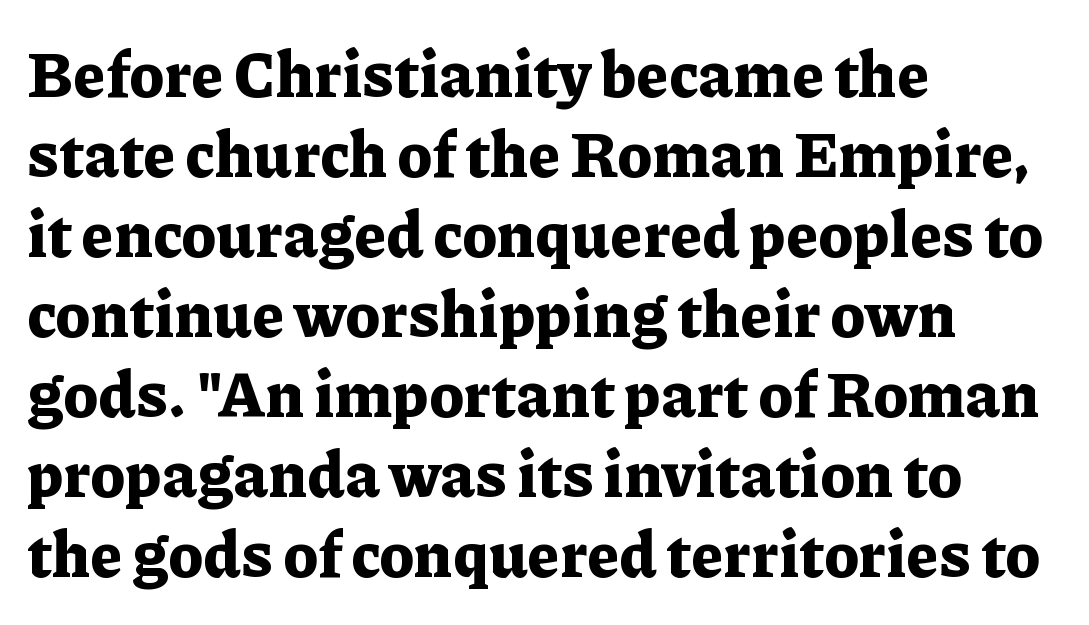
{"serif": "yes", "italic": "no", "bold": "yes", "weight": "bold", "width": "normal", "stroke_contrast": "low", "x_height": "medium", "monospaced": "no", "underline": "no", "align": "left", "line_spacing": "normal", "line_spacing_ratio": 1.27, "letter_spacing": "normal", "letter_spacing_em": 0.0, "glyph_px": 63}
